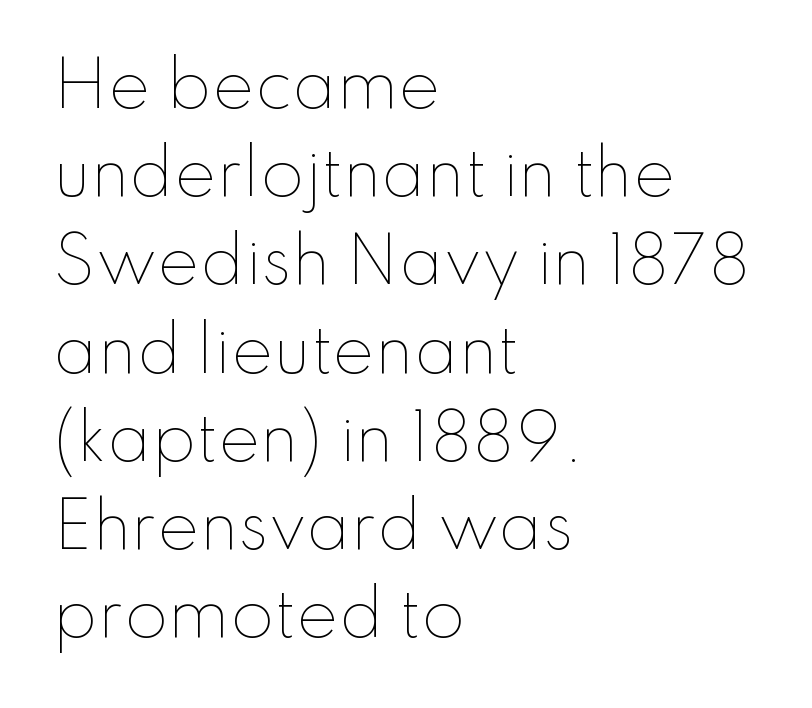
Letters rest on an invisible, unmarked baseline. The passage shown is typed in a proportional face where columns would drift. A roman cut, with each character standing at attention. The letterforms sit shoulder to shoulder at normal distance. The strokes are not fattened; the text isn't bold.
